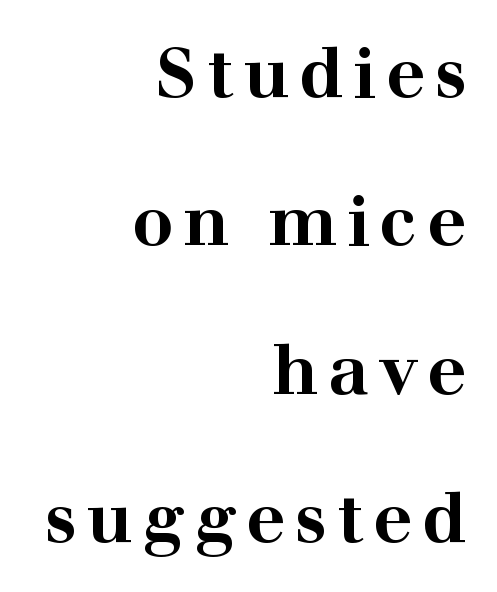
{"serif": "yes", "italic": "no", "bold": "yes", "weight": "bold", "width": "wide", "stroke_contrast": "high", "x_height": "medium", "monospaced": "no", "underline": "no", "align": "right", "line_spacing": "loose", "line_spacing_ratio": 2.15, "glyph_px": 69}
